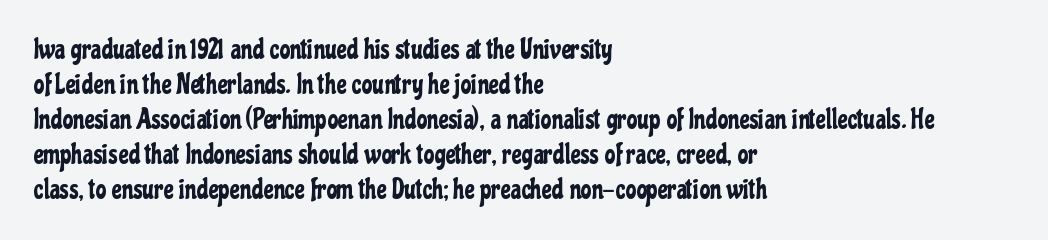
The image shows 27 px text type, upright; set left-aligned, normal line spacing (1.3x), normal letter spacing, not underlined.
